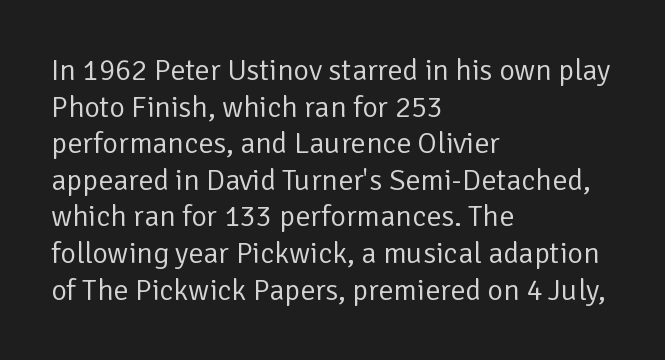
It's the straight-up-and-down kind of type. Heaviness? Minimal to ordinary, like unemphasized prose. Left-aligned paragraph, ragged on the right. How are the letters spaced? Ordinarily, with no added tracking. Character widths vary here, with narrow letters taking less room than wide ones. In terms of letterform style, serifs are entirely absent.
